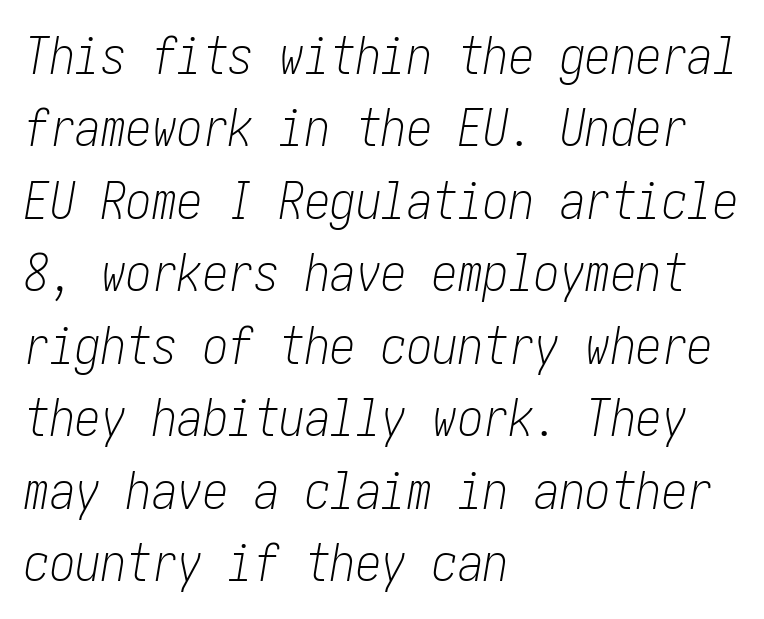
The image shows 51 px light, condensed type, italic (leaning right); set left-aligned, normal line spacing (1.42x), normal letter spacing, not underlined; low stroke contrast and a medium x-height.
